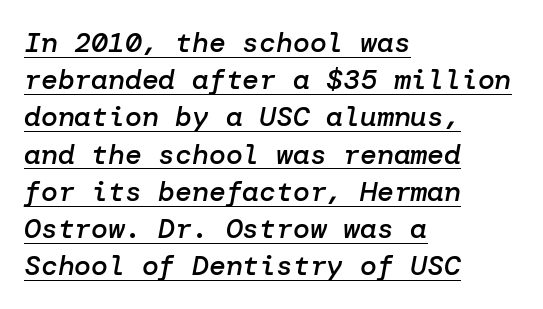
Short note: letters normally spaced. Rendered with sloped, italic letterforms. This sample carries an underscore along the baseline area. Horizontally, the lines are justified to the leading edge only. The strokes are fattened partway — semibold, not bold.
